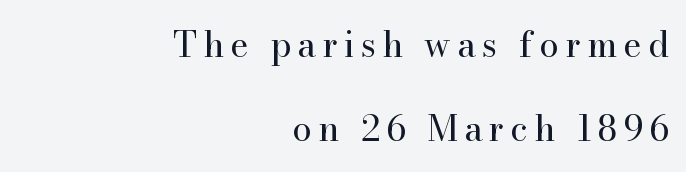
Is this a fixed-width face? No — the glyphs have proportional, varying widths. It's the straight-up-and-down kind of type. Stems and bowls with no extra thickness — not bold. In terms of letterform style, serifs are clearly present. Does the leading feel generous? Absolutely, it's lavish. The foot of each line stays bare and open.
